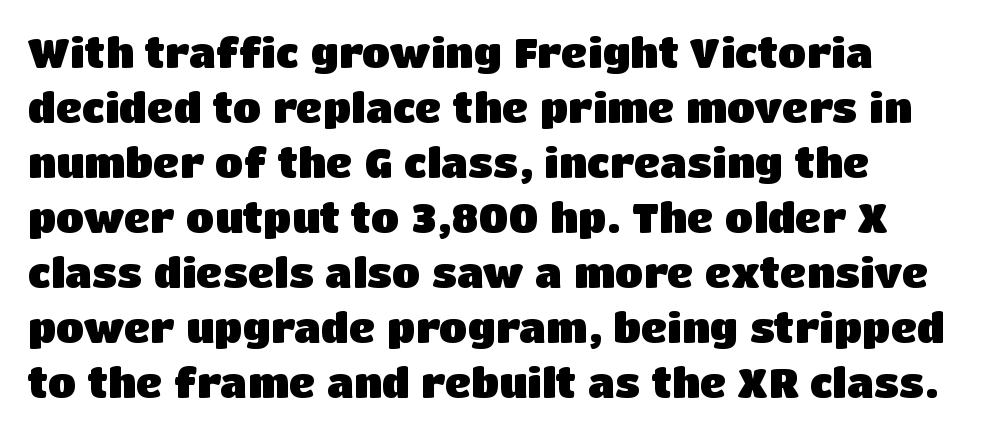
This is heavy type, rendered in bold. The face used here is a sans, in the tradition of grotesques and geometrics. Nope, not italic — everything's standing straight. Each letter keeps its own natural width here, so spacing adapts to shape. The rendering uses a moderate line-height, typical for paragraphs.
